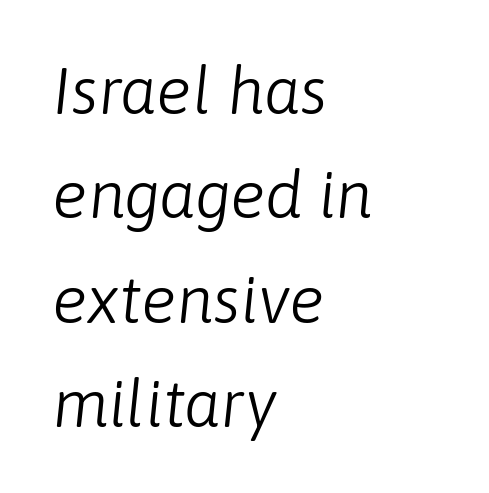
{"italic": "yes", "lean": "right", "slant_degrees": 6, "bold": "no", "weight": "light", "width": "normal", "stroke_contrast": "low", "x_height": "medium", "monospaced": "no", "underline": "no", "align": "left", "line_spacing": "normal", "line_spacing_ratio": 1.58, "letter_spacing": "normal", "letter_spacing_em": 0.0, "glyph_px": 66}
